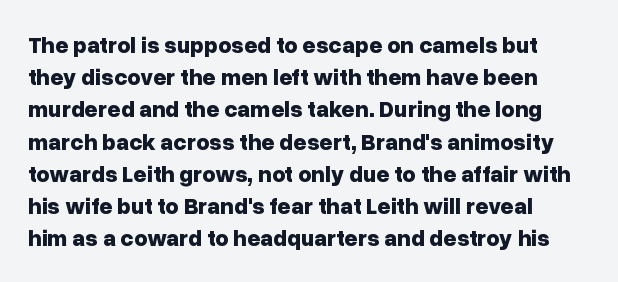
Q: Is the text bold? A: Yes.
Q: Is the text italic (slanted)? A: No, it is upright.
Q: Is the text underlined? A: No.
Q: How is the paragraph aligned? A: Left-aligned.
Q: Is the spacing between letters normal or unusually wide? A: Normal.
Q: Is the spacing between lines tight, normal or loose? A: Normal.
